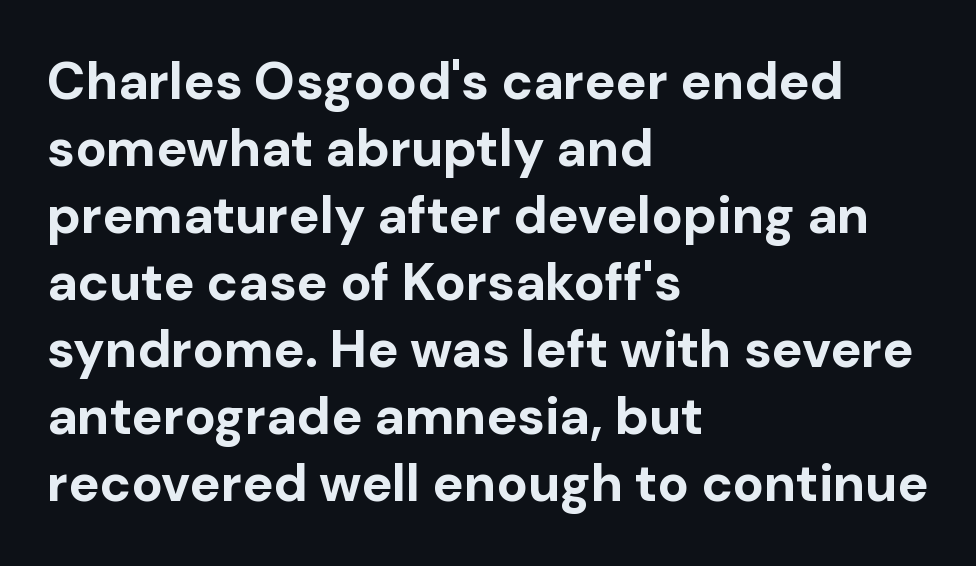
{"serif": "no", "italic": "no", "bold": "yes", "weight": "bold", "width": "normal", "stroke_contrast": "low", "x_height": "medium", "monospaced": "no", "underline": "no", "align": "left", "line_spacing": "normal", "line_spacing_ratio": 1.29, "letter_spacing": "normal", "letter_spacing_em": 0.0, "glyph_px": 52}
